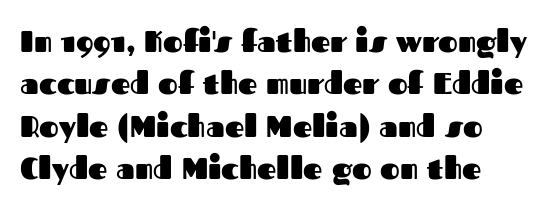
The image shows 30 px heavy sans-serif type, upright; set left-aligned, normal line spacing (1.41x), normal letter spacing, not underlined; medium stroke contrast and a medium x-height.
